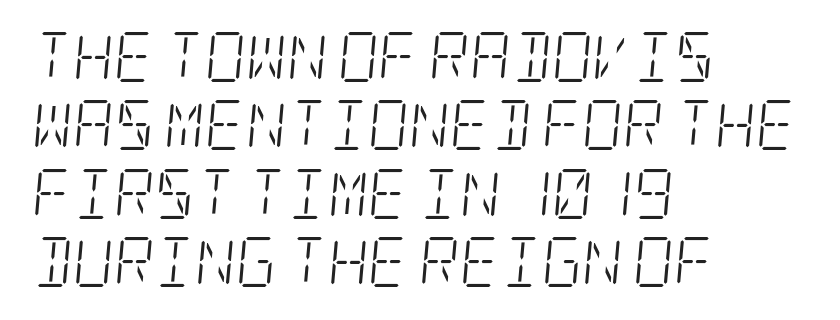
{"serif": "yes", "italic": "yes", "lean": "right", "slant_degrees": 5, "bold": "no", "weight": "light", "width": "condensed", "stroke_contrast": "low", "x_height": "large", "underline": "no", "align": "left", "line_spacing": "normal", "line_spacing_ratio": 1.37, "letter_spacing": "normal", "letter_spacing_em": 0.0, "glyph_px": 50}
